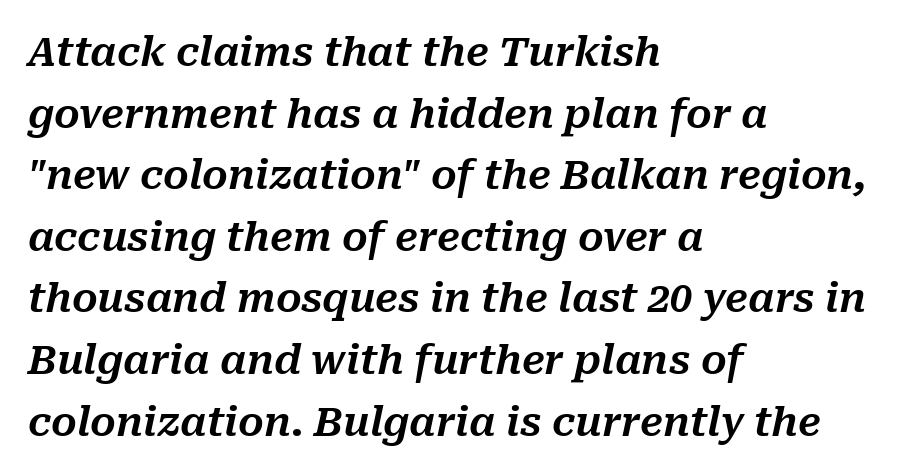
The image shows 40 px text type, italic (leaning right); set left-aligned, normal line spacing (1.54x), normal letter spacing, not underlined; medium stroke contrast and a medium x-height.
